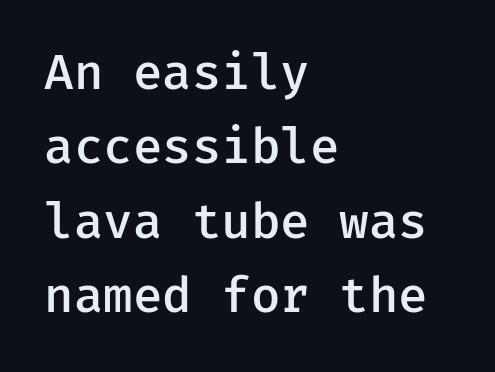
Q: Is the text bold? A: Semi-bold.
Q: Is the text italic (slanted)? A: No, it is upright.
Q: Is the typeface a serif or a sans-serif typeface? A: Sans-serif.
Q: Is the text underlined? A: No.
Q: How is the paragraph aligned? A: Left-aligned.
Q: Is the spacing between letters normal or unusually wide? A: Normal.
Q: Is the spacing between lines tight, normal or loose? A: Normal.
Q: Width (condensed, normal, or wide)? A: Normal.
Q: Stroke contrast? A: Low.
Q: x-height? A: Medium.
Q: Monospaced? A: Yes.
